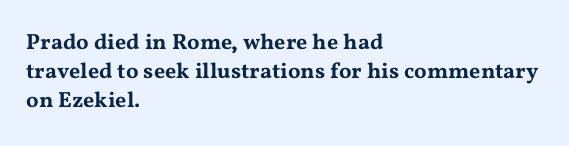
Q: Is the text italic (slanted)? A: No, it is upright.
Q: Is the text underlined? A: No.
Q: How is the paragraph aligned? A: Left-aligned.
Q: Is the spacing between letters normal or unusually wide? A: Normal.
Q: Is the spacing between lines tight, normal or loose? A: Normal.
